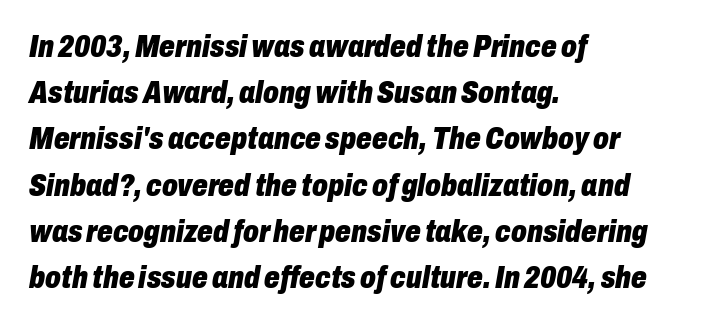
Normally led — the rows are evenly, conventionally spaced. Look at the tracking — it's just the regular setting, nothing added. Stroke thickness is high; the sample reads as a true bold. An italicized treatment has been applied to the whole sample.
